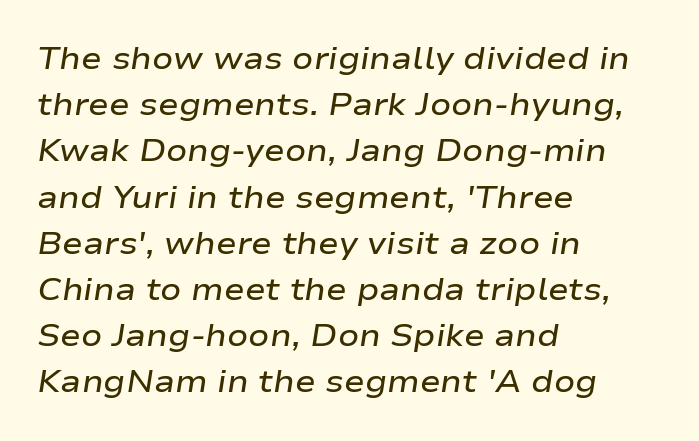
The image shows 31 px semibold, wide type, italic (leaning right); set left-aligned, normal line spacing (1.49x), normal letter spacing, not underlined; low stroke contrast and a medium x-height.
